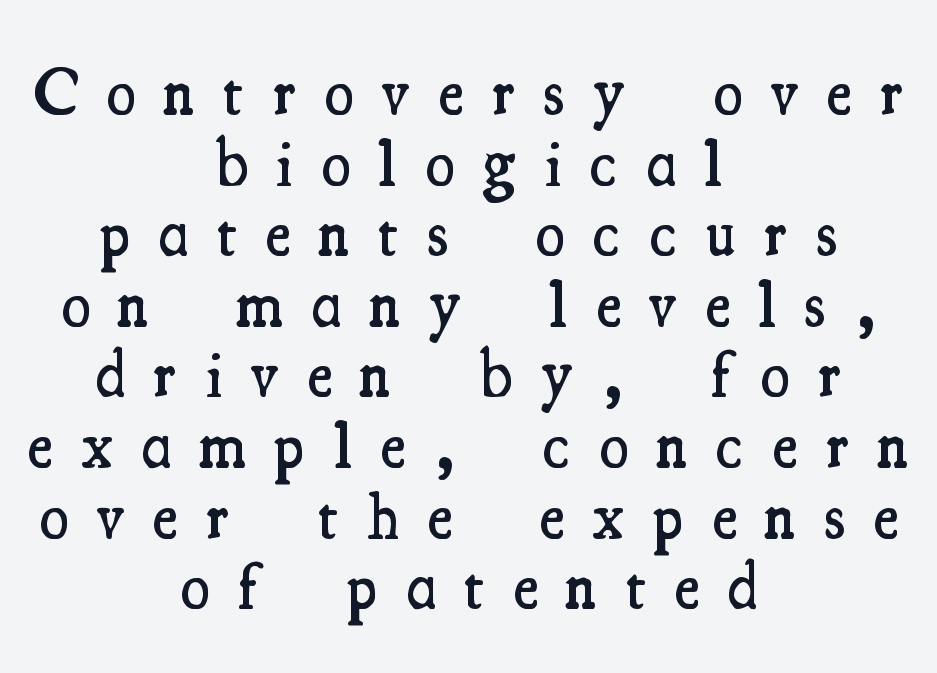
{"serif": "yes", "italic": "no", "bold": "semi", "weight": "semibold", "width": "condensed", "stroke_contrast": "medium", "x_height": "small", "monospaced": "no", "underline": "no", "align": "center", "line_spacing": "tight", "line_spacing_ratio": 1.07, "letter_spacing": "wide", "letter_spacing_em": 0.44, "glyph_px": 66}
